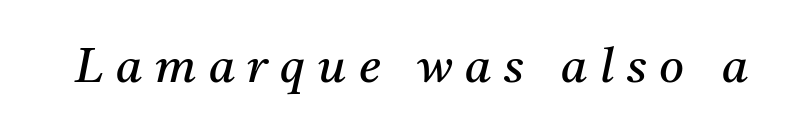
Q: Is the text bold? A: No.
Q: Is the text italic (slanted)? A: Yes, it leans right by about 11 degrees.
Q: Is the typeface a serif or a sans-serif typeface? A: Serif.
Q: Is the text underlined? A: No.
Q: Is the spacing between letters normal or unusually wide? A: Unusually wide.
Q: Width (condensed, normal, or wide)? A: Normal.
Q: Stroke contrast? A: Medium.
Q: x-height? A: Medium.
Q: Monospaced? A: No.
